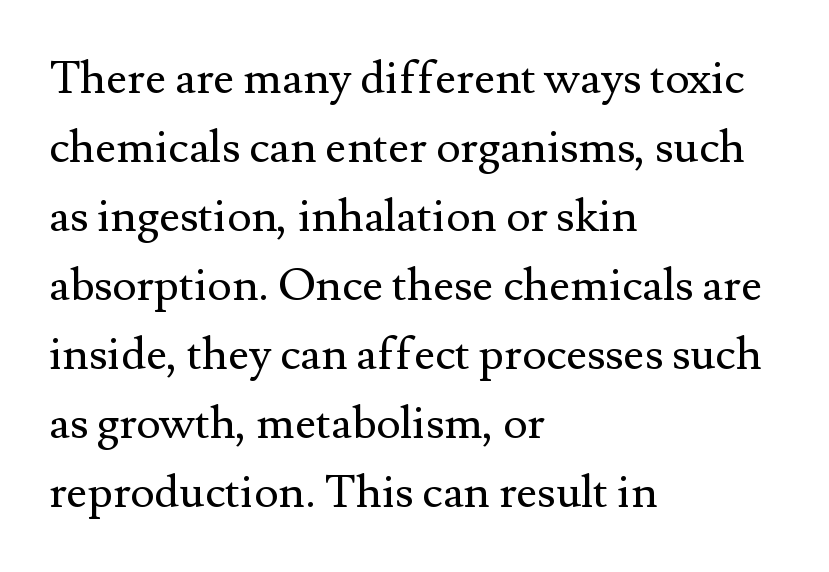
The image shows 46 px regular-weight serif type, upright; set left-aligned, normal line spacing (1.5x), normal letter spacing, not underlined; medium stroke contrast and a small x-height.
